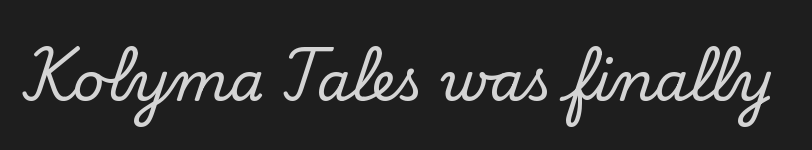
Q: Is the text italic (slanted)? A: Yes.
Q: Is the typeface a serif or a sans-serif typeface? A: Serif.
Q: Is the text underlined? A: No.
Q: Is the spacing between letters normal or unusually wide? A: Normal.
Q: Width (condensed, normal, or wide)? A: Normal.
Q: Stroke contrast? A: Low.
Q: x-height? A: Small.
Q: Monospaced? A: No.
